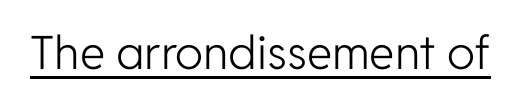
{"serif": "no", "italic": "no", "bold": "no", "weight": "light", "width": "normal", "stroke_contrast": "low", "x_height": "medium", "monospaced": "no", "underline": "yes", "letter_spacing": "normal", "letter_spacing_em": 0.0, "glyph_px": 46}
